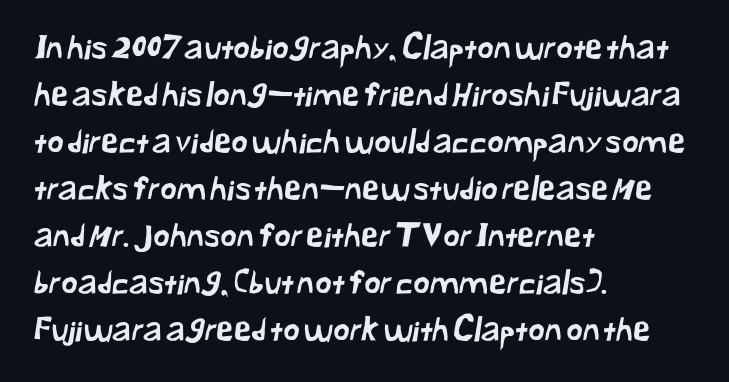
The image shows 32 px sans-serif type; set left-aligned, normal line spacing (1.47x), normal letter spacing, not underlined; low stroke contrast and a medium x-height.
